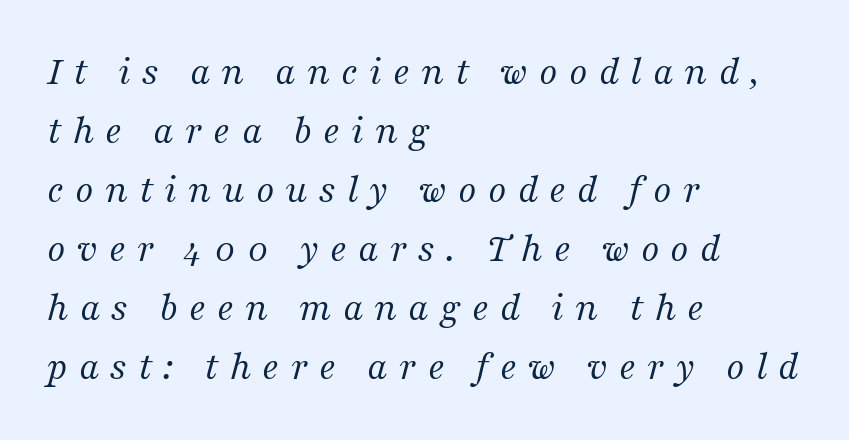
Does the copy run flush right? No — it runs flush left. Note the varied advance widths — an 'i' is clearly narrower than an 'm'. The passage shown is typeset with a serif family. Is the letter spacing exaggerated? Yes — the characters are pushed far apart. Nobody drew a line under any word here.
